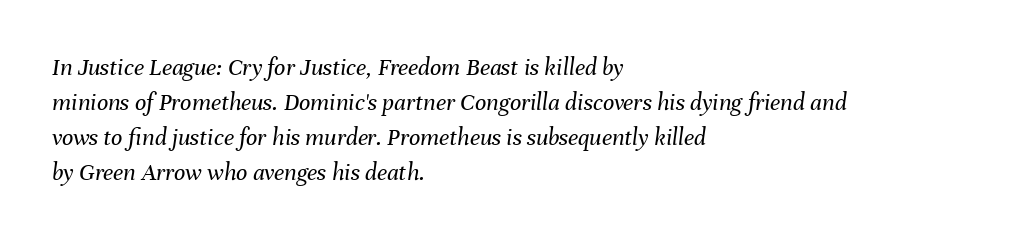
The image shows 25 px text type, italic (leaning right); set left-aligned, normal line spacing (1.4x), normal letter spacing, not underlined.
